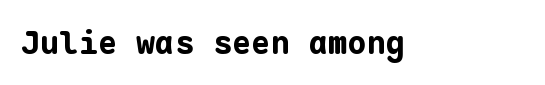
Q: Is the text bold? A: Yes.
Q: Is the text italic (slanted)? A: No, it is upright.
Q: Is the typeface a serif or a sans-serif typeface? A: Sans-serif.
Q: Is the text underlined? A: No.
Q: Is the spacing between letters normal or unusually wide? A: Normal.
Q: Width (condensed, normal, or wide)? A: Normal.
Q: Stroke contrast? A: Low.
Q: x-height? A: Medium.
Q: Monospaced? A: Yes.
